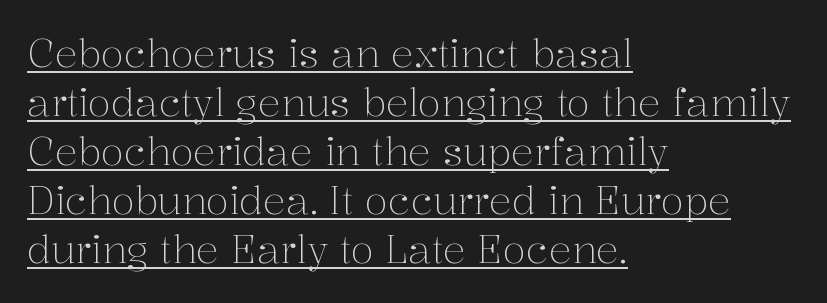
Q: Is the text bold? A: No.
Q: Is the text italic (slanted)? A: No, it is upright.
Q: Is the typeface a serif or a sans-serif typeface? A: Serif.
Q: Is the text underlined? A: Yes.
Q: How is the paragraph aligned? A: Left-aligned.
Q: Is the spacing between letters normal or unusually wide? A: Normal.
Q: Is the spacing between lines tight, normal or loose? A: Normal.
Q: Width (condensed, normal, or wide)? A: Normal.
Q: Stroke contrast? A: Medium.
Q: x-height? A: Medium.
Q: Monospaced? A: No.
